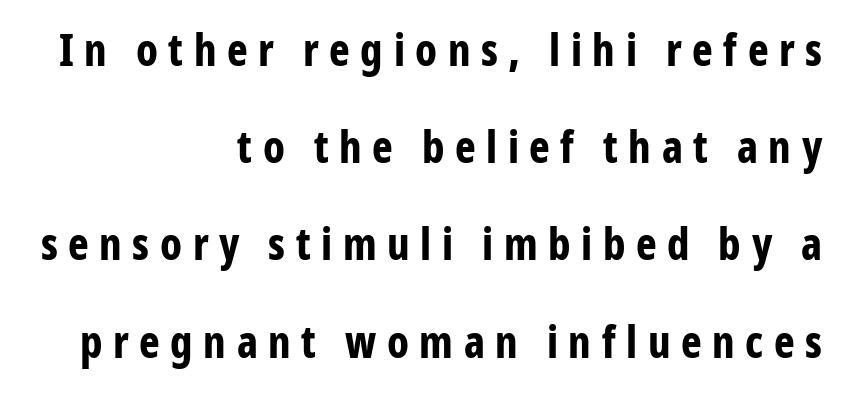
{"serif": "no", "italic": "no", "bold": "yes", "weight": "bold", "width": "condensed", "stroke_contrast": "low", "x_height": "medium", "monospaced": "no", "underline": "no", "align": "right", "line_spacing": "loose", "line_spacing_ratio": 2.21, "letter_spacing": "wide", "letter_spacing_em": 0.24, "glyph_px": 44}
